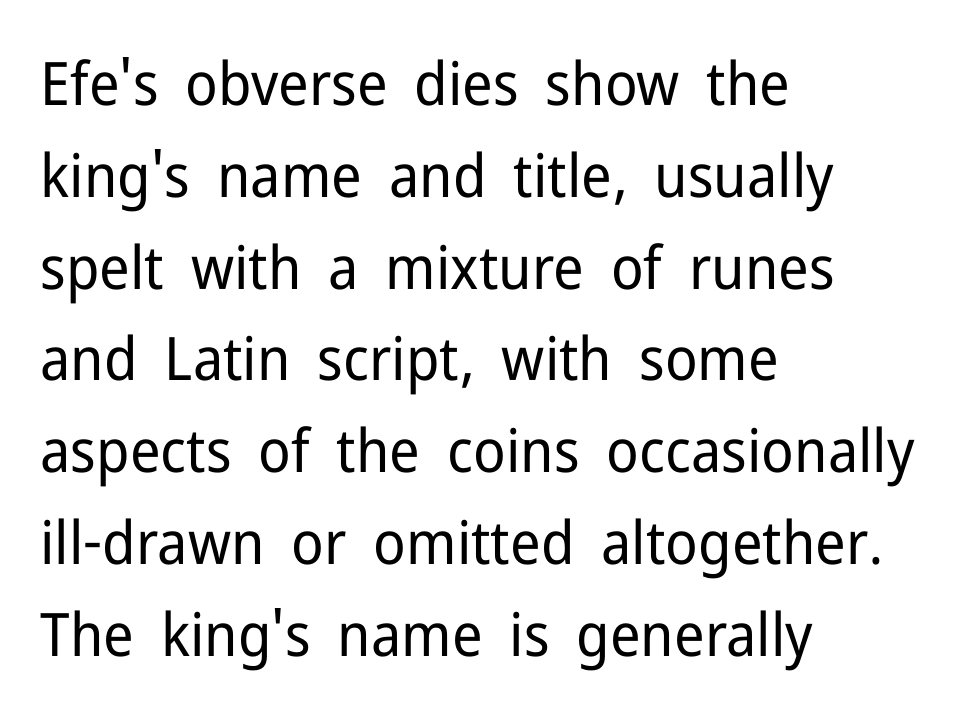
The face used here is proportionally spaced, like ordinary book or web type. Any mark beneath the type? The region is blank. Style check: upright. Unbolded letterforms with no extra heft.
